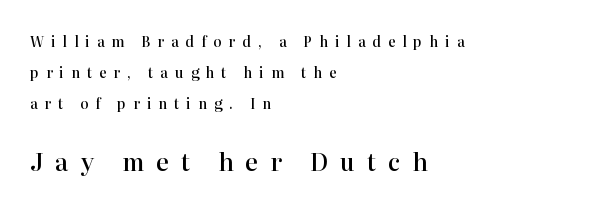
You can tell it's not italic because the verticals are truly vertical. The area under the type is left untouched. The more generous point size was reserved for the lower chunk. Every letter is mildly thick-stroked: semibold rather than bold. The block of text is sparse from top to bottom, with ample space between rows. Does the copy run flush right? No — it runs flush left.
